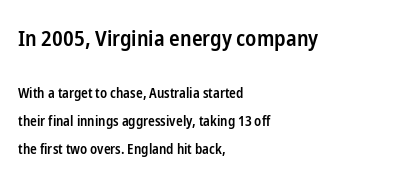
{"italic": "no", "bold": "semi", "underline": "no", "align": "left", "line_spacing": "loose", "line_spacing_ratio": 2.0, "letter_spacing": "normal", "letter_spacing_em": 0.0, "larger_block": "first", "size_ratio": 1.57, "glyph_px": 22}
